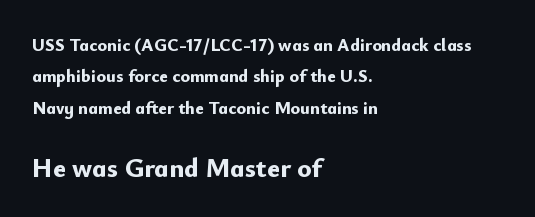
The image shows 27 px bold type, upright; set left-aligned, line spacing 1.74x, normal letter spacing, not underlined; the second (bottom) block is 1.5x larger.
